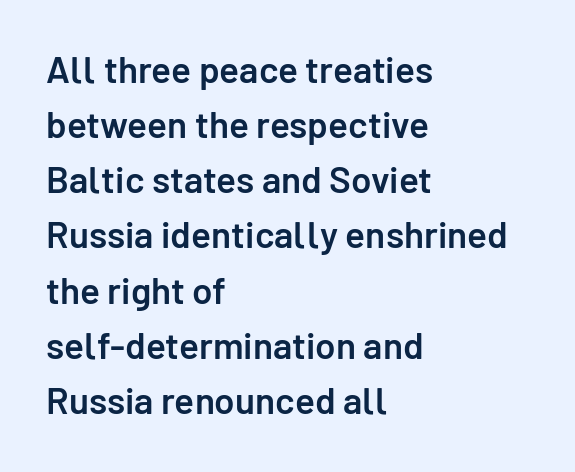
{"serif": "no", "italic": "no", "bold": "semi", "weight": "semibold", "width": "normal", "stroke_contrast": "low", "x_height": "medium", "monospaced": "no", "underline": "no", "align": "left", "line_spacing": "normal", "line_spacing_ratio": 1.49, "letter_spacing": "normal", "letter_spacing_em": 0.0, "glyph_px": 37}
